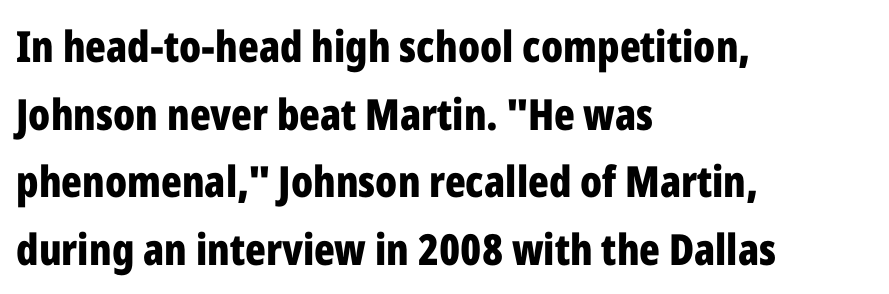
Serifs: no, the terminals of the letterforms are clean. The lines in this sample share a left origin and differ only in where they stop. These words are printed bold, with thick strokes throughout. Looks like regular typesetting: each glyph gets only the width it needs.
